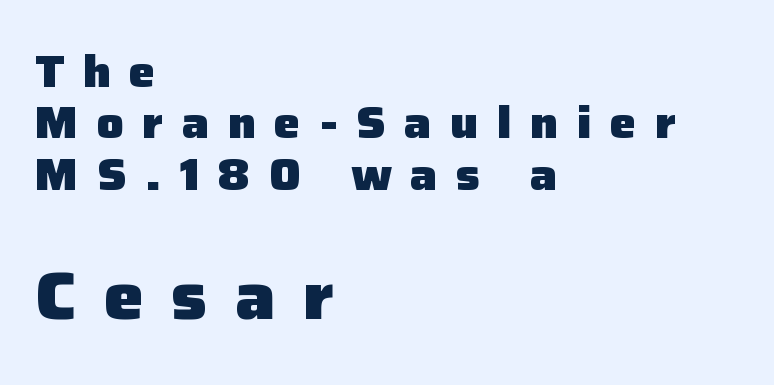
Q: Is the text bold? A: Yes.
Q: Is the text italic (slanted)? A: No, it is upright.
Q: Is the typeface a serif or a sans-serif typeface? A: Sans-serif.
Q: Is the text underlined? A: No.
Q: How is the paragraph aligned? A: Left-aligned.
Q: Is the spacing between letters normal or unusually wide? A: Unusually wide.
Q: Is the spacing between lines tight, normal or loose? A: Tight.
Q: Which block of text is set in a larger size, the first (top) or the second (bottom)? A: The second (bottom) one.
Q: Width (condensed, normal, or wide)? A: Normal.
Q: Stroke contrast? A: Low.
Q: x-height? A: Medium.
Q: Monospaced? A: No.
